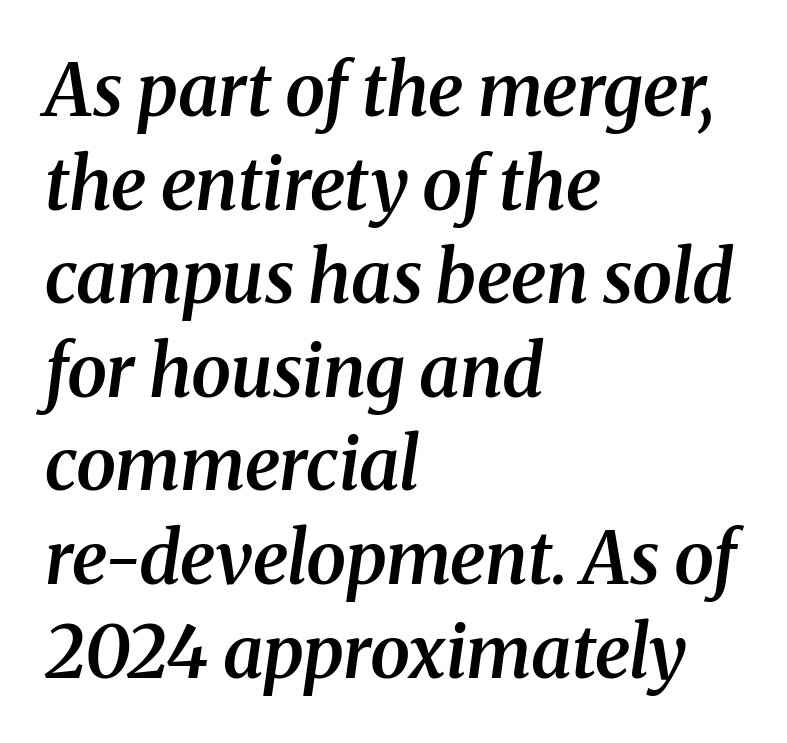
{"serif": "yes", "italic": "yes", "lean": "right", "slant_degrees": 8, "bold": "semi", "weight": "semibold", "width": "normal", "stroke_contrast": "medium", "x_height": "medium", "monospaced": "no", "underline": "no", "align": "left", "line_spacing": "normal", "line_spacing_ratio": 1.3, "letter_spacing": "normal", "letter_spacing_em": 0.0, "glyph_px": 72}
